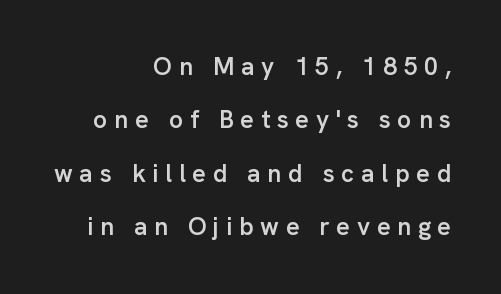
Descenders hang freely into open space. Typographic density is moderately raised because the face is semibold. This sample uses expanded letter spacing, leaving extra air between glyphs. What's the leading like? Stretched, with rows far apart. Style check: upright.
